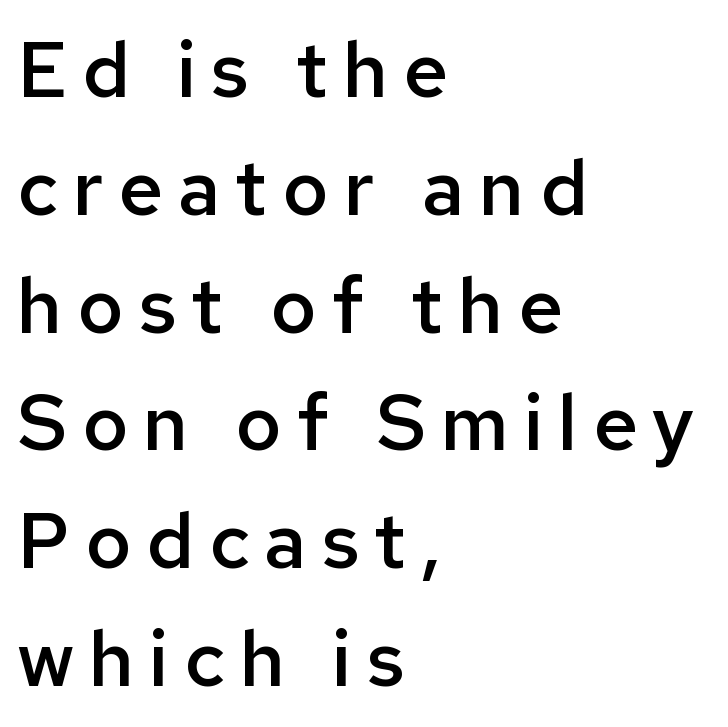
The image shows 78 px semibold sans-serif type, upright; set left-aligned, normal line spacing (1.51x), not underlined; low stroke contrast and a medium x-height.
